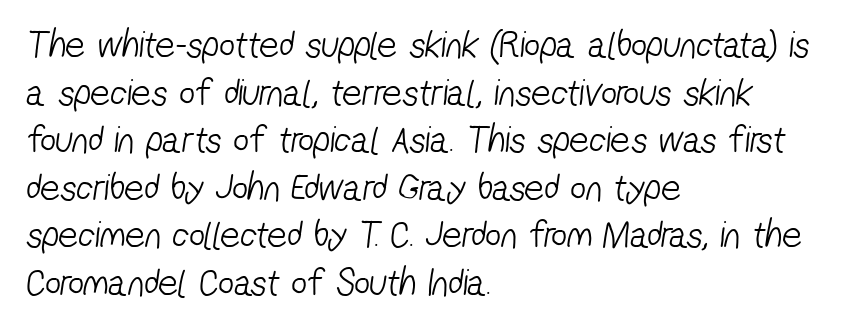
{"serif": "no", "bold": "no", "weight": "light", "width": "condensed", "stroke_contrast": "low", "x_height": "medium", "monospaced": "no", "underline": "no", "align": "left", "line_spacing_ratio": 1.22, "letter_spacing": "normal", "letter_spacing_em": 0.0, "glyph_px": 39}
